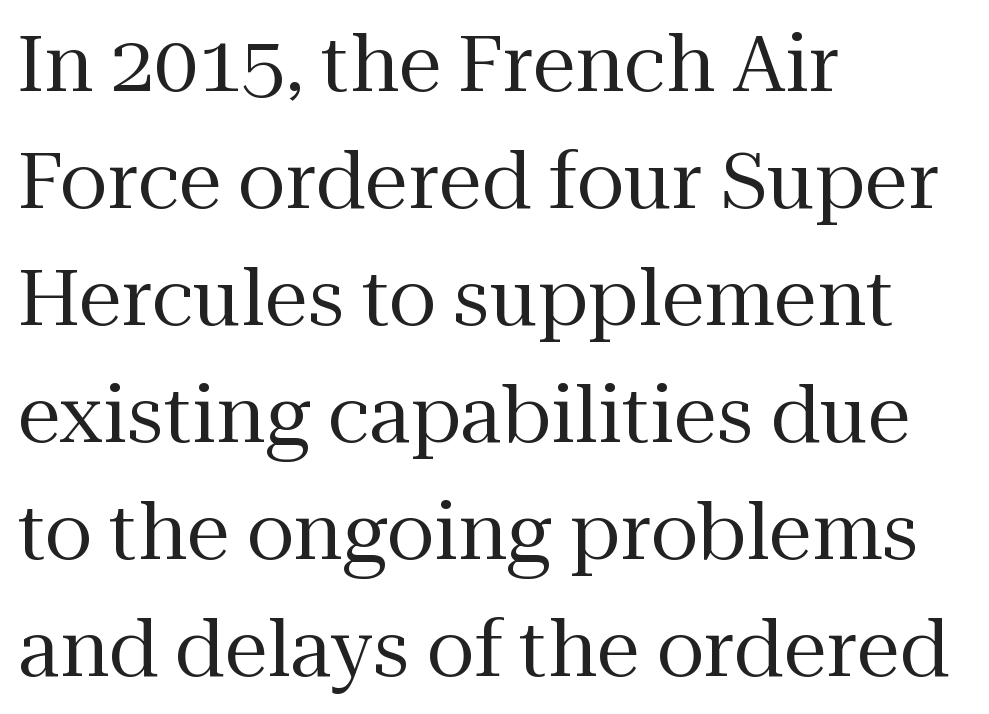
Q: Is the text bold? A: No.
Q: Is the text italic (slanted)? A: No, it is upright.
Q: Is the typeface a serif or a sans-serif typeface? A: Serif.
Q: Is the text underlined? A: No.
Q: How is the paragraph aligned? A: Left-aligned.
Q: Is the spacing between letters normal or unusually wide? A: Normal.
Q: Is the spacing between lines tight, normal or loose? A: Normal.
Q: Width (condensed, normal, or wide)? A: Normal.
Q: Stroke contrast? A: Medium.
Q: x-height? A: Medium.
Q: Monospaced? A: No.
